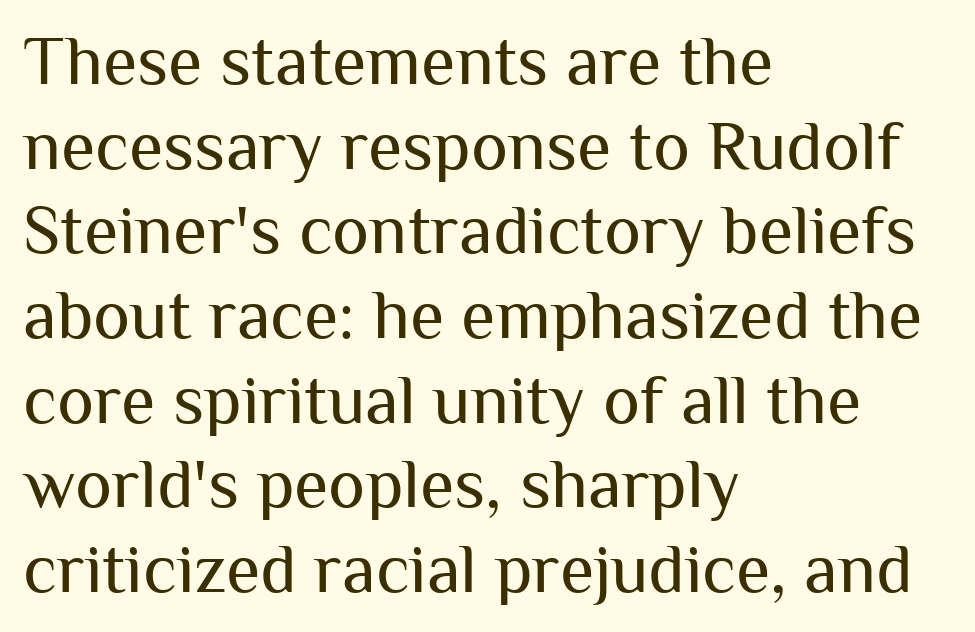
The image shows 70 px regular-weight sans-serif type, upright; set left-aligned, line spacing 1.21x, normal letter spacing, not underlined; medium stroke contrast and a medium x-height.
